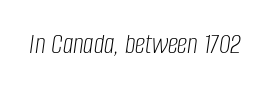
The image shows 29 px light, condensed type, italic (leaning right); set normal letter spacing, not underlined; low stroke contrast and a large x-height.
